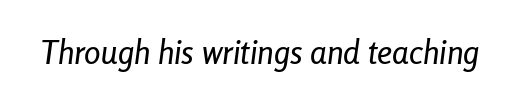
The image shows 33 px condensed type, italic (leaning right); set normal letter spacing, not underlined; low stroke contrast and a medium x-height.
